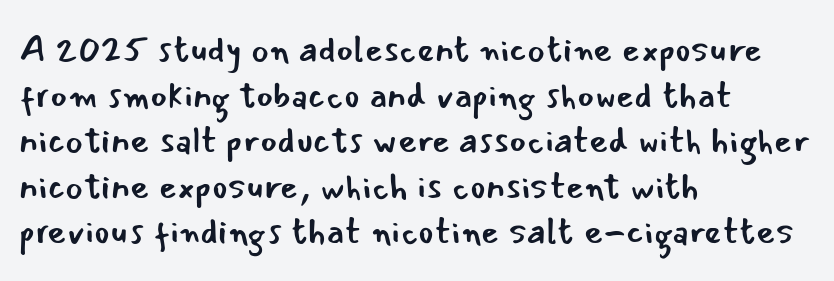
{"serif": "no", "italic": "no", "bold": "no", "weight": "regular", "width": "normal", "stroke_contrast": "low", "x_height": "small", "monospaced": "no", "underline": "no", "align": "left", "line_spacing_ratio": 1.23, "letter_spacing": "normal", "letter_spacing_em": 0.0, "glyph_px": 37}
